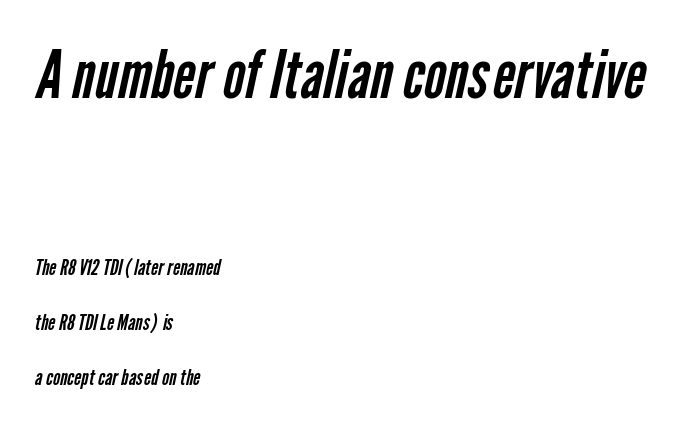
{"serif": "no", "bold": "no", "weight": "regular", "width": "condensed", "stroke_contrast": "low", "x_height": "medium", "monospaced": "no", "underline": "no", "align": "left", "line_spacing": "loose", "line_spacing_ratio": 2.49, "letter_spacing": "normal", "letter_spacing_em": 0.0, "larger_block": "first", "size_ratio": 3.05, "glyph_px": 67}
